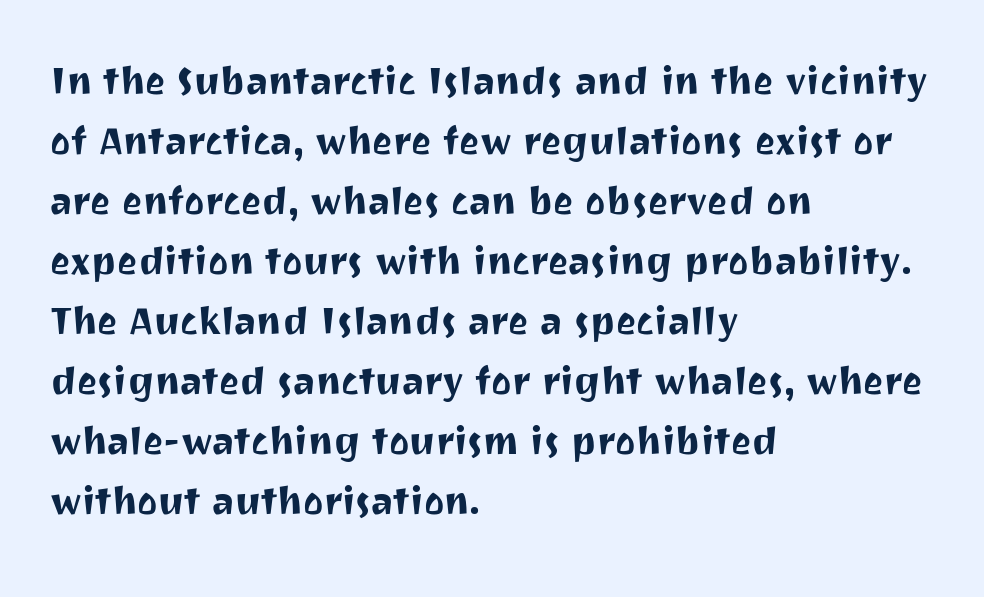
The rendering uses a moderate line-height, typical for paragraphs. Spacing verdict: proportional, widths tailored to each character. You can tell from the bare stems that sans-serif type was used. If you drew a line through each stem, it would be perfectly vertical. Tracking here is standard; glyphs follow each other at the usual distance.
